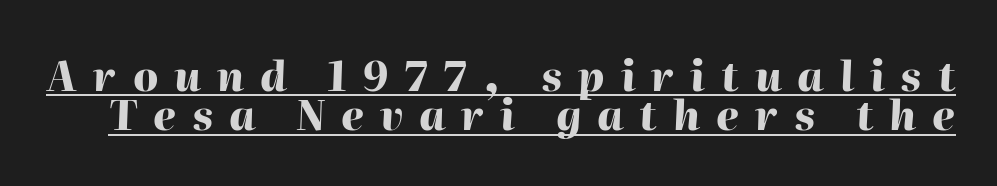
Is there an underline? Yes — a line sits under the letters. The rendering uses natural spacing where letterforms have individual widths. Rows of type sit shoulder to shoulder in the vertical direction. This sample uses expanded letter spacing, leaving extra air between glyphs. Emphasis by weight is at full strength: bold. The rendering applies a slant to the glyphs.
